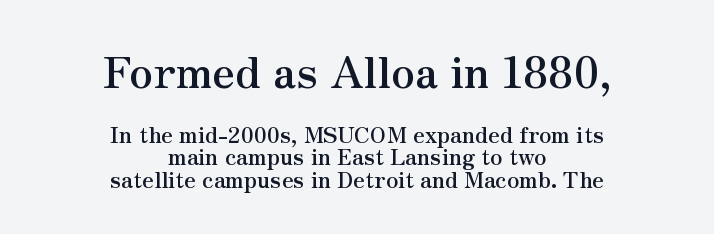
Q: Is the text bold? A: Yes.
Q: Is the text italic (slanted)? A: No, it is upright.
Q: Is the typeface a serif or a sans-serif typeface? A: Serif.
Q: Is the text underlined? A: No.
Q: How is the paragraph aligned? A: Centered.
Q: Is the spacing between letters normal or unusually wide? A: Normal.
Q: Is the spacing between lines tight, normal or loose? A: Tight.
Q: Which block of text is set in a larger size, the first (top) or the second (bottom)? A: The first (top) one.
Q: Width (condensed, normal, or wide)? A: Normal.
Q: Stroke contrast? A: Medium.
Q: x-height? A: Small.
Q: Monospaced? A: No.
